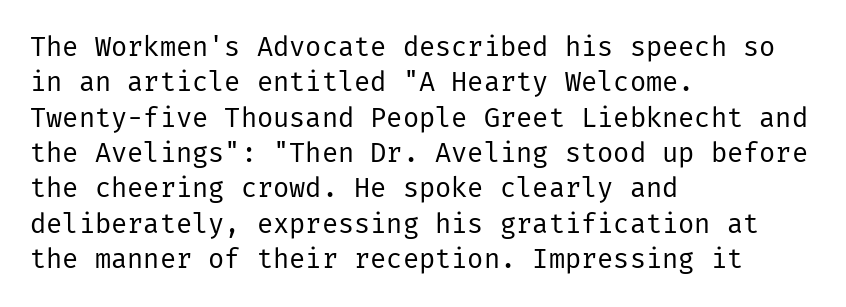
Line beginnings align vertically; line endings do not. The typography opts for an upright posture over an oblique one. Baseline-to-baseline distance is the conventional proportion of letter height. The characters are drawn with everyday or finer stroke widths. Here the glyphs are tracked normally, forming tight word shapes.
